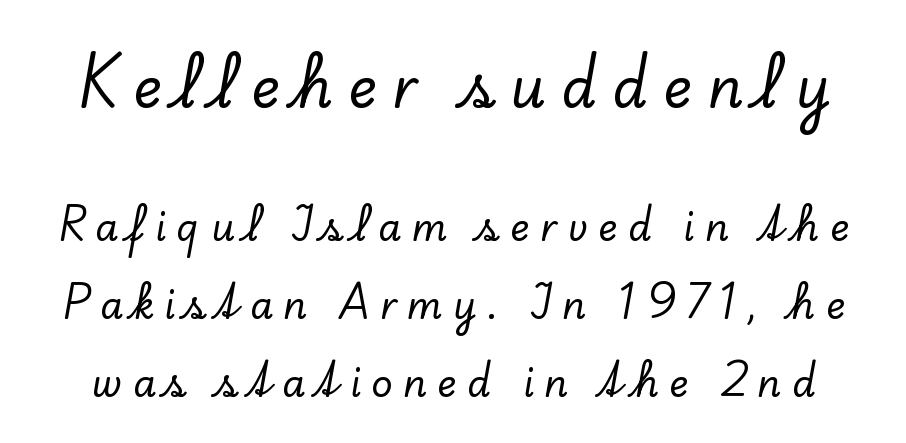
Two sizes are in play, and the larger belongs to the first block. The rendering uses a large line-height, opening up the rows. Character widths vary here, with narrow letters taking less room than wide ones. Glyph-to-glyph distance is far greater than everyday printed text. Serifs: yes, visible at the terminals of the letterforms.
